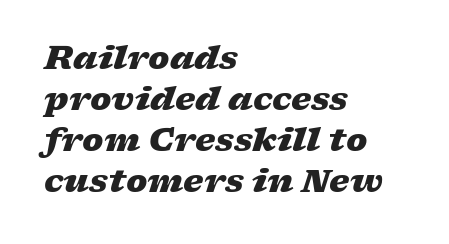
The image shows 32 px heavy, wide type, italic (leaning right); set left-aligned, normal line spacing (1.28x), normal letter spacing, not underlined; low stroke contrast and a medium x-height.
